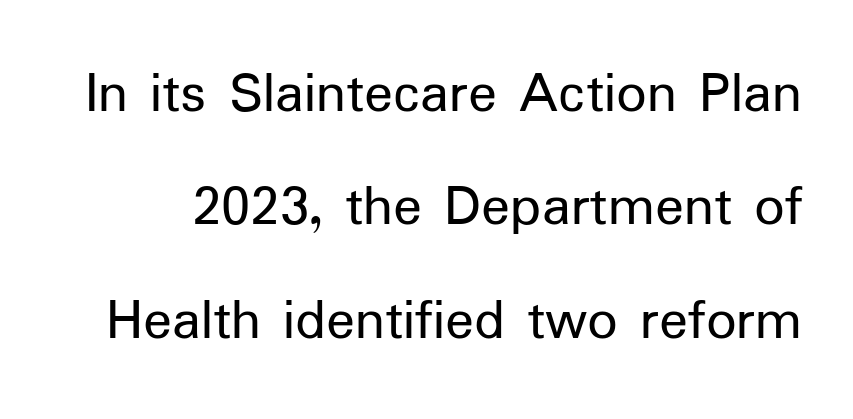
Q: Is the text bold? A: No.
Q: Is the text italic (slanted)? A: No, it is upright.
Q: Is the typeface a serif or a sans-serif typeface? A: Sans-serif.
Q: Is the text underlined? A: No.
Q: Is the spacing between letters normal or unusually wide? A: Normal.
Q: Width (condensed, normal, or wide)? A: Normal.
Q: Stroke contrast? A: Low.
Q: x-height? A: Medium.
Q: Monospaced? A: No.
